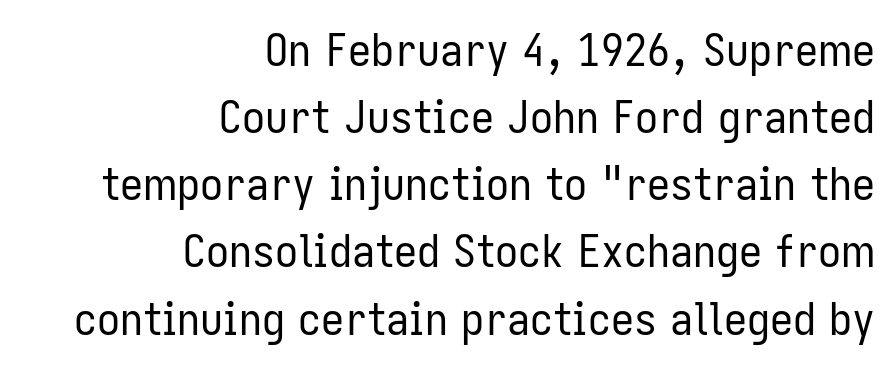
The image shows 46 px regular-weight, condensed sans-serif type, upright; set right-aligned, normal line spacing (1.46x), normal letter spacing, not underlined; low stroke contrast and a medium x-height.
